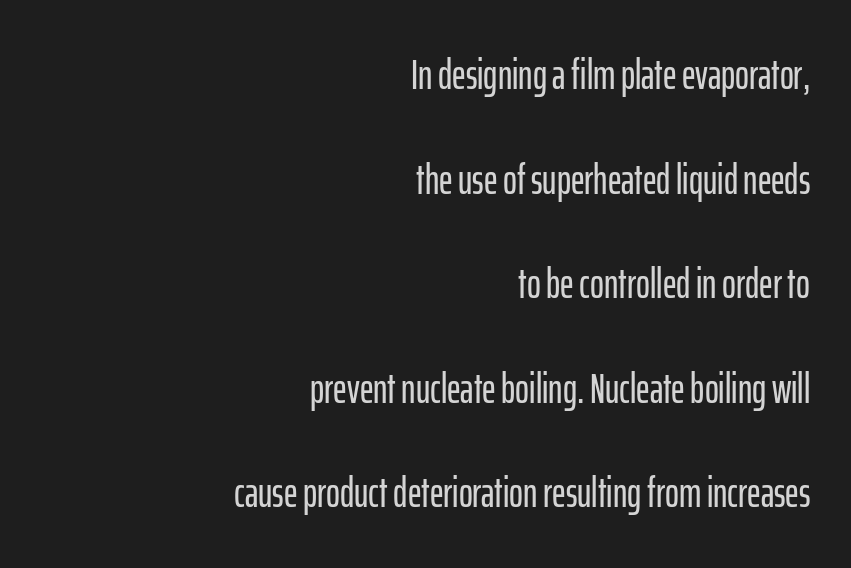
{"serif": "no", "italic": "no", "width": "condensed", "stroke_contrast": "low", "x_height": "medium", "monospaced": "no", "underline": "no", "align": "right", "line_spacing": "loose", "line_spacing_ratio": 2.49, "letter_spacing": "normal", "letter_spacing_em": 0.0, "glyph_px": 42}
